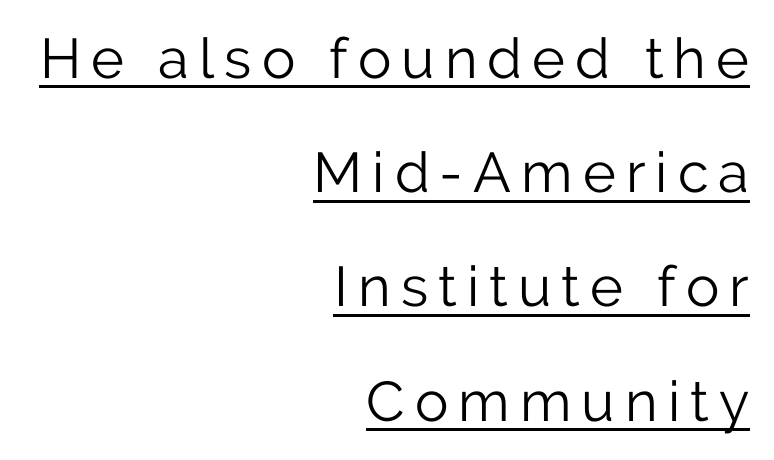
Examine the stroke ends and you'll find no serifs. No extra ink here — the face is not bold. Nope, not italic — everything's standing straight. The letters advance in unequal steps, a hallmark of proportional type.
